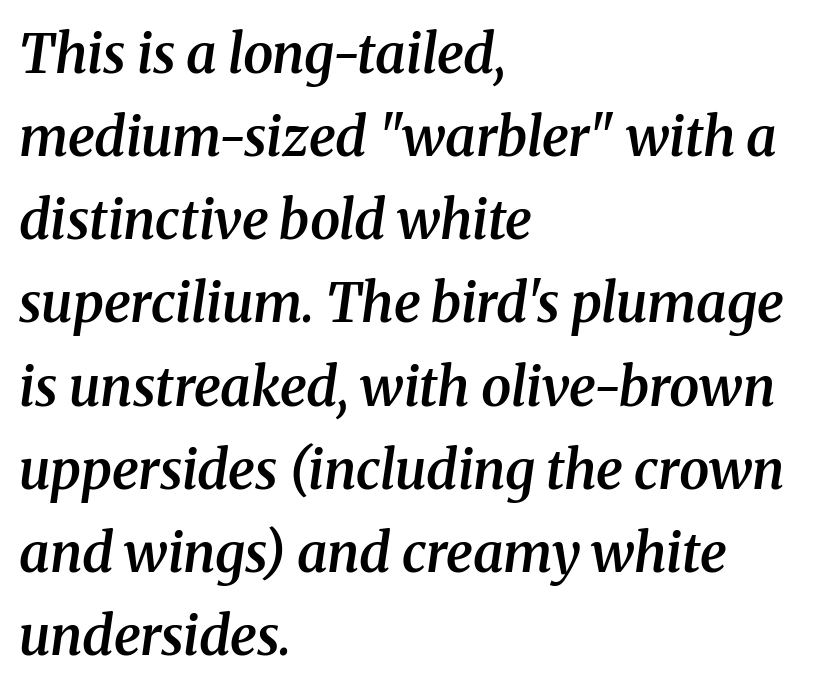
Q: Is the text bold? A: Semi-bold.
Q: Is the text italic (slanted)? A: Yes, it leans right by about 8 degrees.
Q: Is the typeface a serif or a sans-serif typeface? A: Serif.
Q: Is the text underlined? A: No.
Q: How is the paragraph aligned? A: Left-aligned.
Q: Is the spacing between letters normal or unusually wide? A: Normal.
Q: Is the spacing between lines tight, normal or loose? A: Normal.
Q: Width (condensed, normal, or wide)? A: Normal.
Q: Stroke contrast? A: Medium.
Q: x-height? A: Medium.
Q: Monospaced? A: No.
